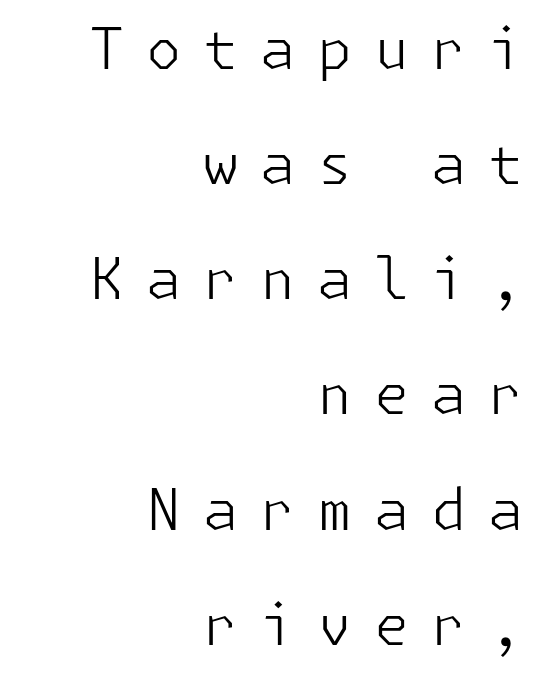
The leading is generous, giving the passage an open texture. Weight class: somewhere from thin through regular. Just letters on the line, the space beneath them empty. Glyph-to-glyph distance is far greater than everyday printed text.
